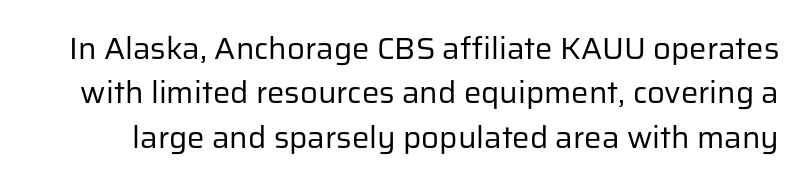
Q: Is the text bold? A: No.
Q: Is the text italic (slanted)? A: No, it is upright.
Q: Is the typeface a serif or a sans-serif typeface? A: Sans-serif.
Q: Is the text underlined? A: No.
Q: Is the spacing between letters normal or unusually wide? A: Normal.
Q: Is the spacing between lines tight, normal or loose? A: Normal.
Q: Width (condensed, normal, or wide)? A: Normal.
Q: Stroke contrast? A: Low.
Q: x-height? A: Medium.
Q: Monospaced? A: No.
